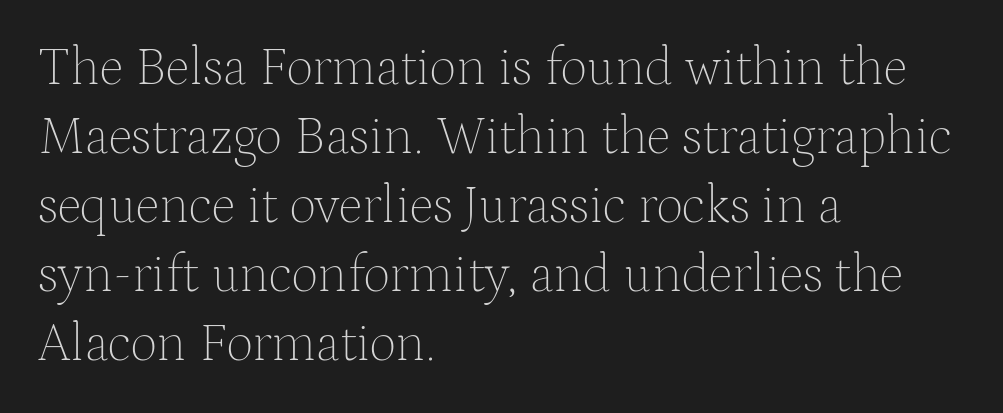
{"serif": "yes", "italic": "no", "bold": "no", "weight": "thin", "width": "normal", "stroke_contrast": "medium", "x_height": "medium", "monospaced": "no", "underline": "no", "align": "left", "line_spacing": "normal", "line_spacing_ratio": 1.3, "letter_spacing": "normal", "letter_spacing_em": 0.0, "glyph_px": 53}
